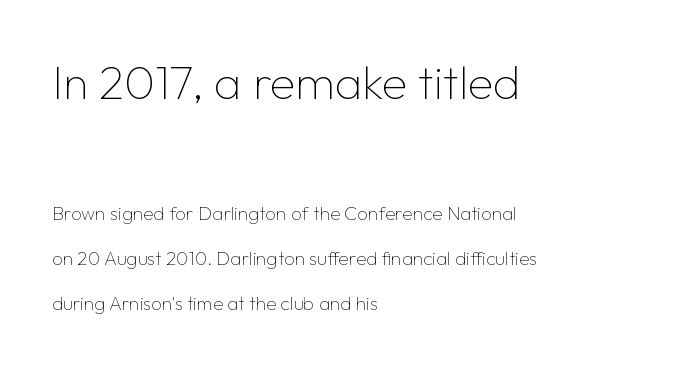
Students, note that the glyphs here touch the page at normal intervals. The more generous point size was reserved for the upper chunk. The designer went with a sans here, leaving each stem footless. A clean baseline with only descenders dipping below it. The face looks like a standard text weight, possibly lighter.
